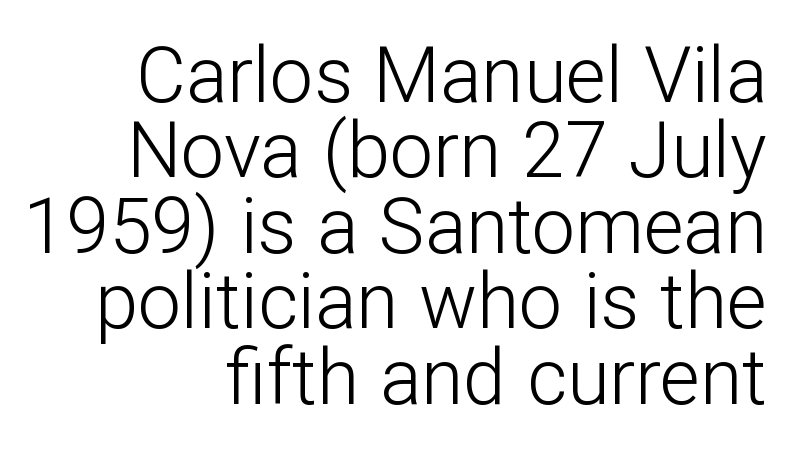
Q: Is the text bold? A: No.
Q: Is the text italic (slanted)? A: No, it is upright.
Q: Is the typeface a serif or a sans-serif typeface? A: Sans-serif.
Q: Is the text underlined? A: No.
Q: How is the paragraph aligned? A: Right-aligned.
Q: Is the spacing between letters normal or unusually wide? A: Normal.
Q: Is the spacing between lines tight, normal or loose? A: Tight.
Q: Width (condensed, normal, or wide)? A: Normal.
Q: Stroke contrast? A: Low.
Q: x-height? A: Medium.
Q: Monospaced? A: No.
